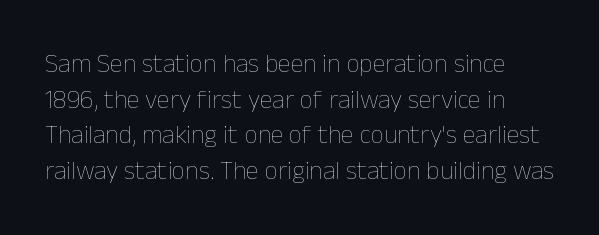
Stems and bowls with no extra thickness — not bold. These lines sit exactly where default settings would place them. Is the letter spacing exaggerated? No — it looks like the ordinary default. Rendered with straight, roman letterforms. The zone under the glyphs is completely vacant.
